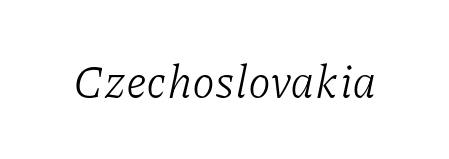
{"serif": "yes", "italic": "yes", "lean": "right", "slant_degrees": 11, "bold": "no", "weight": "light", "width": "normal", "stroke_contrast": "low", "x_height": "medium", "monospaced": "no", "underline": "no", "letter_spacing": "normal", "letter_spacing_em": 0.0, "glyph_px": 46}
